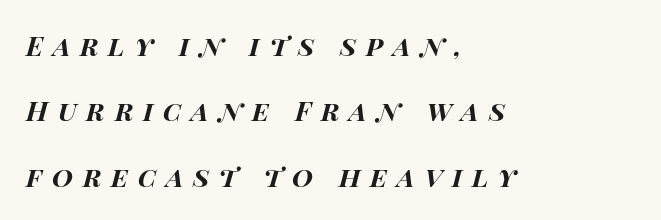
Compared with a centered layout, this one pins lines to the left instead. The leading is generous, giving the passage an open texture. Between one letter and the next there's a generous, obvious gap. Strokes here are thick enough to call this a true bold. Does the lettering tilt? It does — this is italic.
